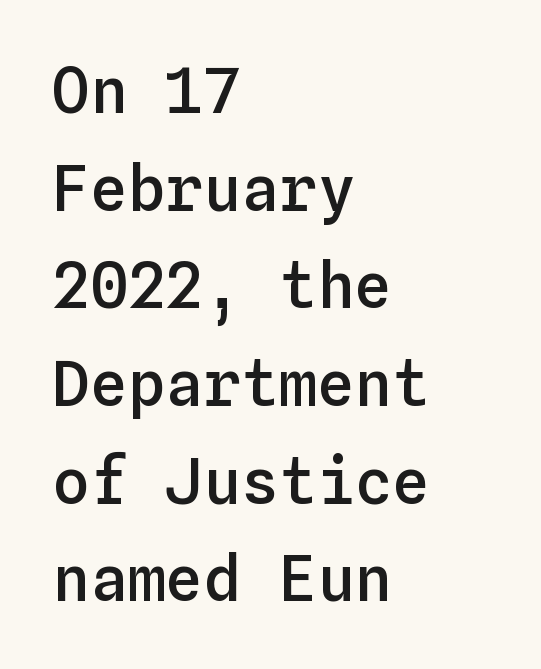
{"italic": "no", "bold": "semi", "weight": "semibold", "width": "normal", "stroke_contrast": "low", "x_height": "medium", "monospaced": "yes", "underline": "no", "align": "left", "line_spacing": "normal", "line_spacing_ratio": 1.55, "letter_spacing": "normal", "letter_spacing_em": 0.0, "glyph_px": 63}
